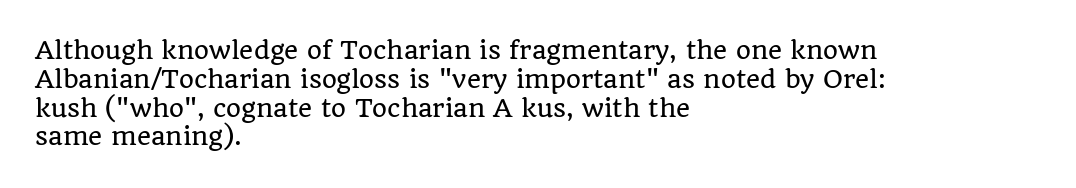
In CSS terms this would be text-align: left. The letters stand upright; this is a roman face. Underlining? Definitely not there. These lines keep a tight, regular rhythm from letter to letter.
